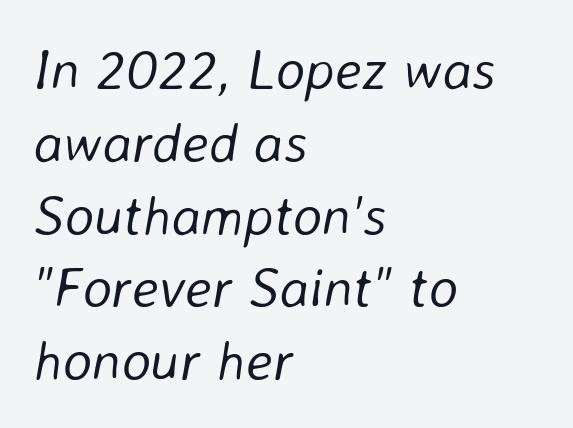
{"italic": "yes", "lean": "right", "slant_degrees": 8, "bold": "no", "weight": "light", "width": "normal", "stroke_contrast": "low", "x_height": "medium", "monospaced": "no", "underline": "no", "align": "left", "line_spacing": "normal", "line_spacing_ratio": 1.3, "letter_spacing": "normal", "letter_spacing_em": 0.0, "glyph_px": 56}
